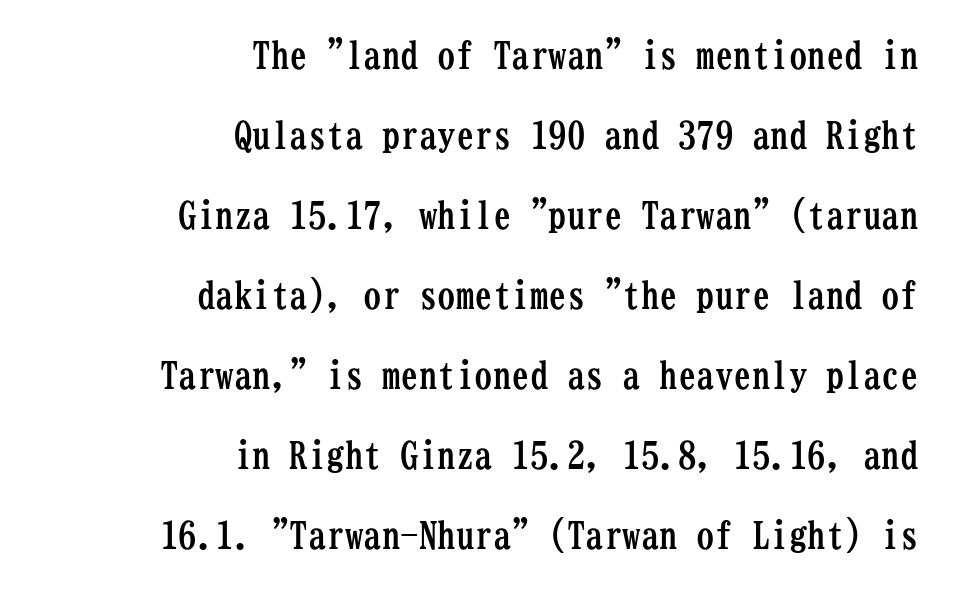
The face used here has the dense, thick strokes of a bold. Characters remain perfectly vertical along every line. One-word summary of the alignment: right. This block would shrink considerably if given ordinary leading; it's expanded now. Looks like terminal output: every glyph gets an equal slot.
